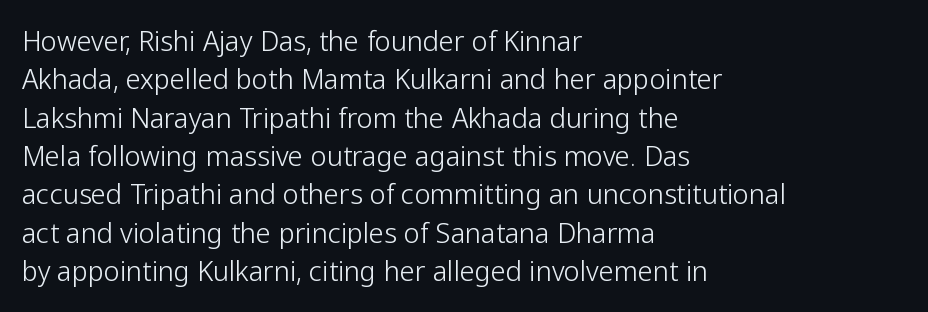
{"italic": "no", "bold": "no", "underline": "no", "align": "left", "line_spacing": "normal", "line_spacing_ratio": 1.42, "letter_spacing": "normal", "letter_spacing_em": 0.0, "glyph_px": 27}
